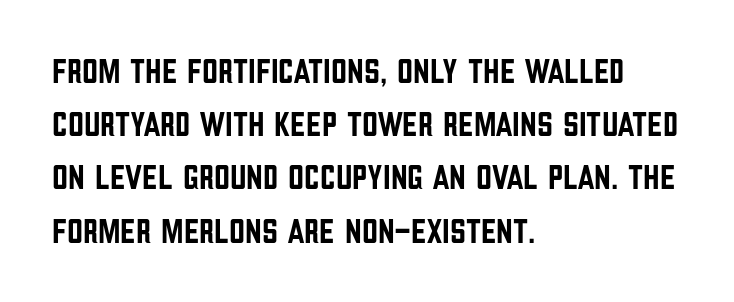
Q: Is the text italic (slanted)? A: No, it is upright.
Q: Is the typeface a serif or a sans-serif typeface? A: Sans-serif.
Q: Is the text underlined? A: No.
Q: How is the paragraph aligned? A: Left-aligned.
Q: Is the spacing between letters normal or unusually wide? A: Normal.
Q: Is the spacing between lines tight, normal or loose? A: Normal.
Q: Width (condensed, normal, or wide)? A: Condensed.
Q: Stroke contrast? A: Low.
Q: x-height? A: Large.
Q: Monospaced? A: No.
